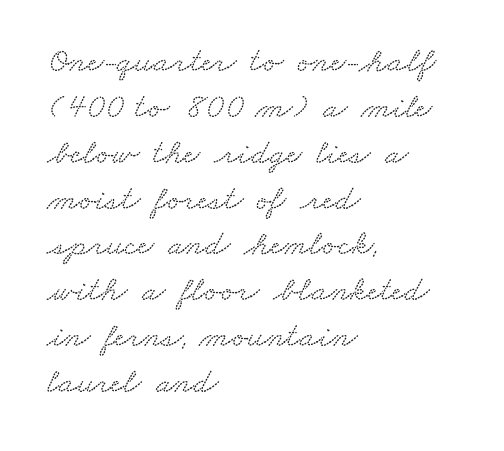
Q: Is the typeface a serif or a sans-serif typeface? A: Serif.
Q: Is the text underlined? A: No.
Q: How is the paragraph aligned? A: Left-aligned.
Q: Is the spacing between letters normal or unusually wide? A: Normal.
Q: Is the spacing between lines tight, normal or loose? A: Normal.
Q: Width (condensed, normal, or wide)? A: Wide.
Q: Stroke contrast? A: Medium.
Q: x-height? A: Small.
Q: Monospaced? A: No.
